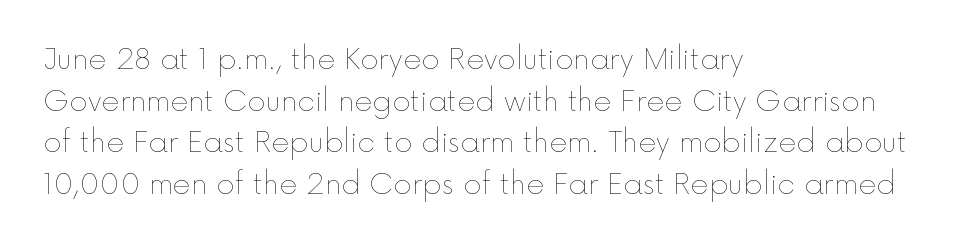
Q: Is the text bold? A: No.
Q: Is the text italic (slanted)? A: No, it is upright.
Q: Is the text underlined? A: No.
Q: How is the paragraph aligned? A: Left-aligned.
Q: Is the spacing between letters normal or unusually wide? A: Normal.
Q: Is the spacing between lines tight, normal or loose? A: Normal.
Q: Width (condensed, normal, or wide)? A: Normal.
Q: x-height? A: Medium.
Q: Monospaced? A: No.
